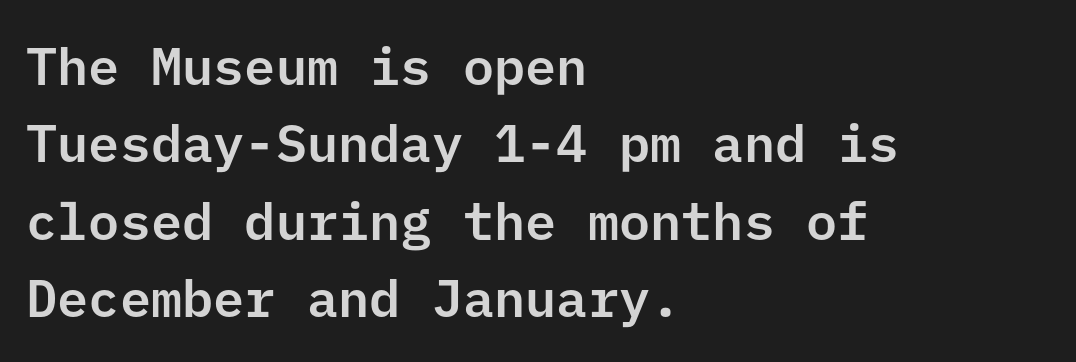
Classification — sans serif. Letter spacing: default. Evenly set lines give the paragraph a standard silhouette. Does the copy run flush right? No — it runs flush left.
